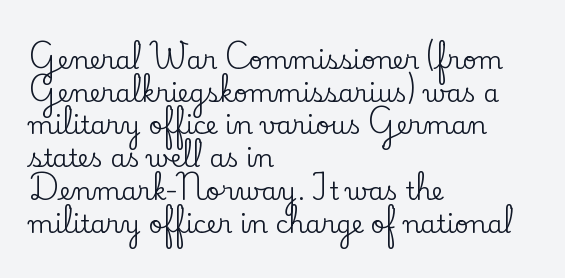
The image shows 25 px text type, upright; set left-aligned, normal line spacing (1.31x), normal letter spacing, not underlined.
